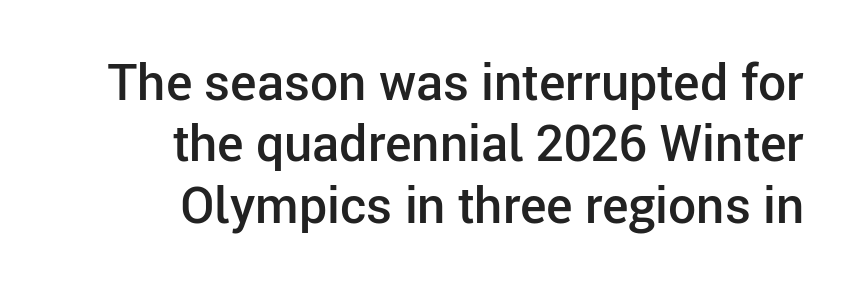
The image shows 50 px semibold sans-serif type, upright; set right-aligned, line spacing 1.23x, normal letter spacing, not underlined; low stroke contrast and a medium x-height.
